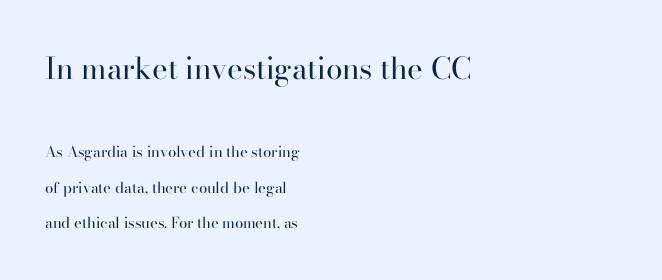
The image shows 30 px regular-weight serif type, upright; set left-aligned, loose line spacing (2.37x), normal letter spacing, not underlined; the first (top) block is 2.0x larger; high stroke contrast and a small x-height.
